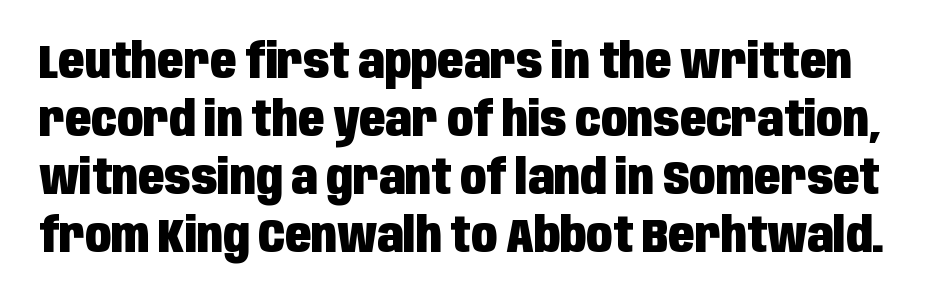
{"serif": "no", "italic": "no", "bold": "yes", "weight": "heavy", "width": "condensed", "stroke_contrast": "low", "x_height": "large", "monospaced": "no", "underline": "no", "line_spacing_ratio": 1.21, "letter_spacing": "normal", "letter_spacing_em": 0.0, "glyph_px": 48}
